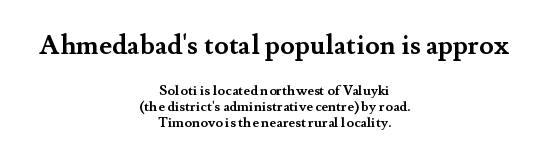
The image shows 27 px bold type, upright; set centered, line spacing 1.16x, normal letter spacing, not underlined; the first (top) block is 1.93x larger.
